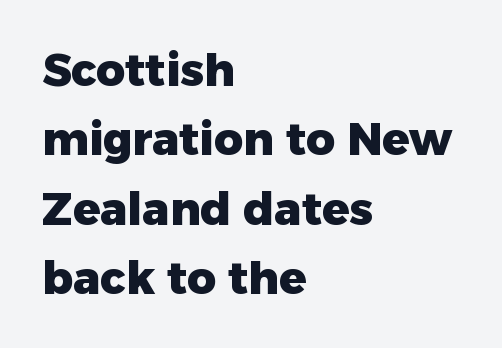
Q: Is the text bold? A: Yes.
Q: Is the text italic (slanted)? A: No, it is upright.
Q: Is the typeface a serif or a sans-serif typeface? A: Sans-serif.
Q: Is the text underlined? A: No.
Q: How is the paragraph aligned? A: Left-aligned.
Q: Is the spacing between letters normal or unusually wide? A: Normal.
Q: Is the spacing between lines tight, normal or loose? A: Normal.
Q: Width (condensed, normal, or wide)? A: Normal.
Q: Stroke contrast? A: Low.
Q: x-height? A: Medium.
Q: Monospaced? A: No.
